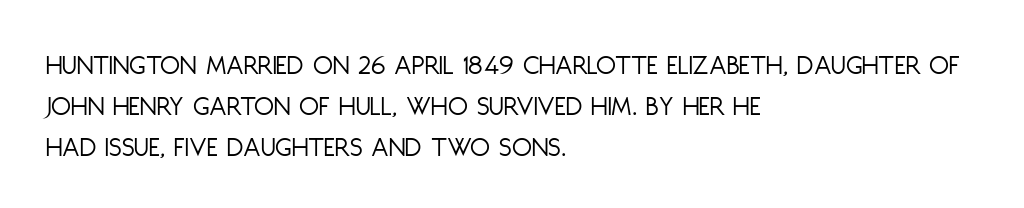
The image shows 29 px light, condensed sans-serif type, upright; set left-aligned, normal line spacing (1.41x), normal letter spacing, not underlined; low stroke contrast and a large x-height.
